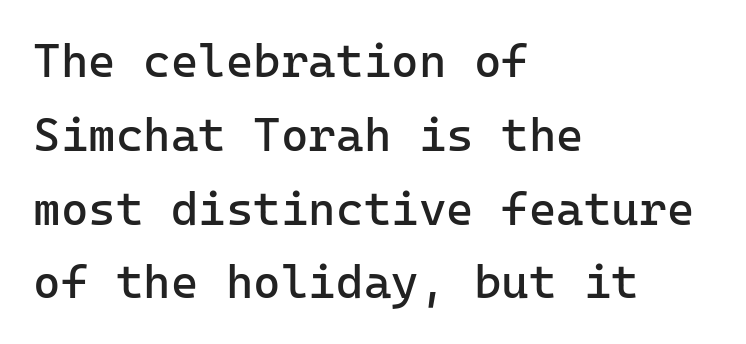
Q: Is the text bold? A: No.
Q: Is the text italic (slanted)? A: No, it is upright.
Q: Is the typeface a serif or a sans-serif typeface? A: Sans-serif.
Q: Is the text underlined? A: No.
Q: How is the paragraph aligned? A: Left-aligned.
Q: Is the spacing between letters normal or unusually wide? A: Normal.
Q: Is the spacing between lines tight, normal or loose? A: Normal.
Q: Width (condensed, normal, or wide)? A: Normal.
Q: Stroke contrast? A: Low.
Q: x-height? A: Medium.
Q: Monospaced? A: Yes.
